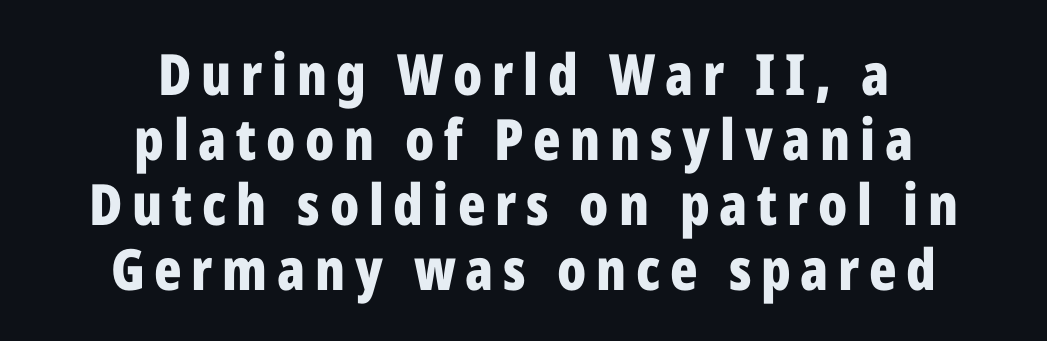
The image shows 57 px bold, condensed sans-serif type, upright; set centered, tight line spacing (1.14x), not underlined; low stroke contrast and a medium x-height.
